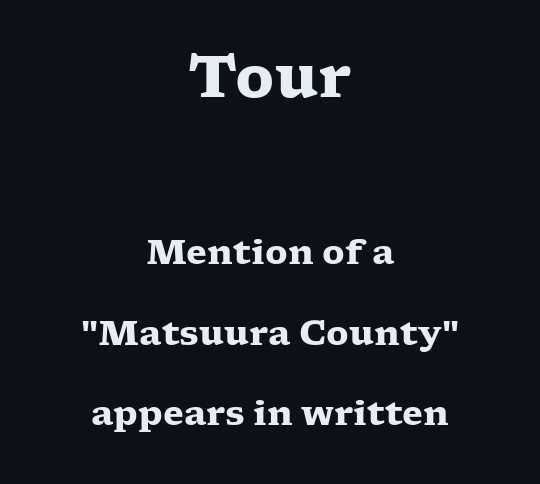
The image shows 59 px heavy, wide serif type, upright; set centered, loose line spacing (2.36x), normal letter spacing, not underlined; the first (top) block is 1.74x larger; low stroke contrast and a medium x-height.
